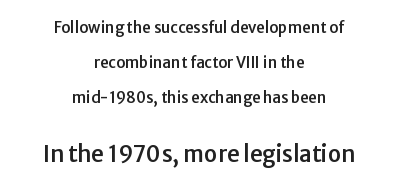
{"italic": "no", "underline": "no", "align": "center", "line_spacing": "loose", "line_spacing_ratio": 2.33, "letter_spacing": "normal", "letter_spacing_em": 0.0, "larger_block": "second", "size_ratio": 1.47, "glyph_px": 22}
